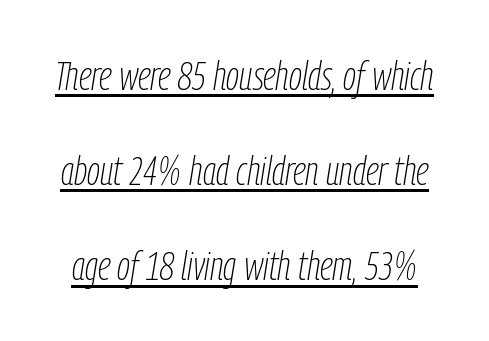
{"italic": "yes", "lean": "right", "slant_degrees": 9, "bold": "no", "weight": "thin", "width": "condensed", "stroke_contrast": "low", "x_height": "medium", "monospaced": "no", "underline": "yes", "line_spacing": "loose", "line_spacing_ratio": 2.32, "letter_spacing": "normal", "letter_spacing_em": 0.0, "glyph_px": 41}
